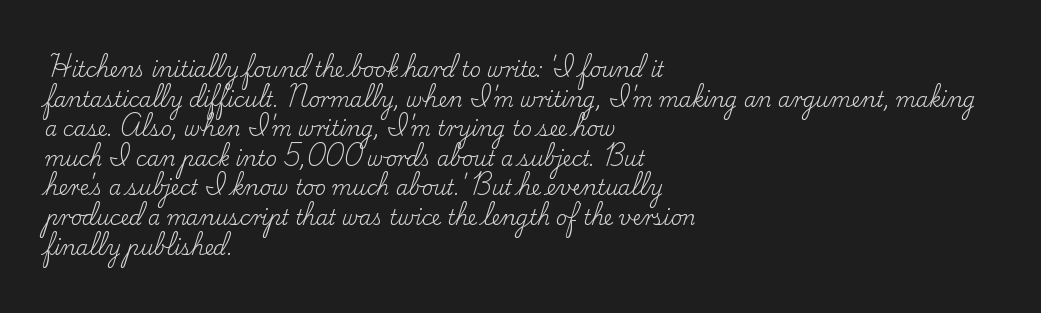
Q: Is the text bold? A: No.
Q: Is the text italic (slanted)? A: Yes.
Q: Is the text underlined? A: No.
Q: How is the paragraph aligned? A: Left-aligned.
Q: Is the spacing between letters normal or unusually wide? A: Normal.
Q: Is the spacing between lines tight, normal or loose? A: Normal.
